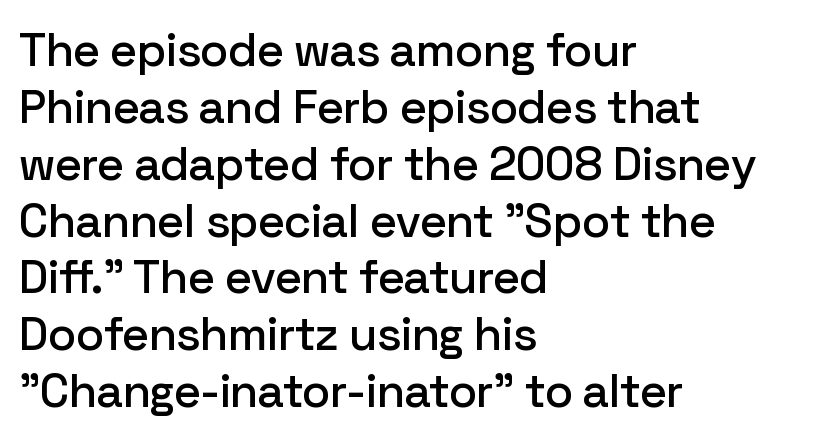
Type without underlining. Tracking value appears to be zero — textbook default spacing. The face used here is proportionally spaced, like ordinary book or web type. This sample uses an upright cut, with every glyph sitting square on the baseline.
